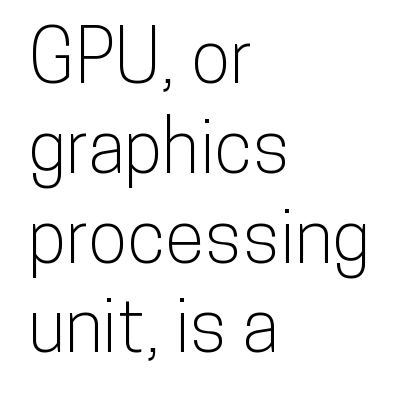
The image shows 73 px condensed sans-serif type, upright; set left-aligned, line spacing 1.23x, normal letter spacing, not underlined; low stroke contrast and a medium x-height.
